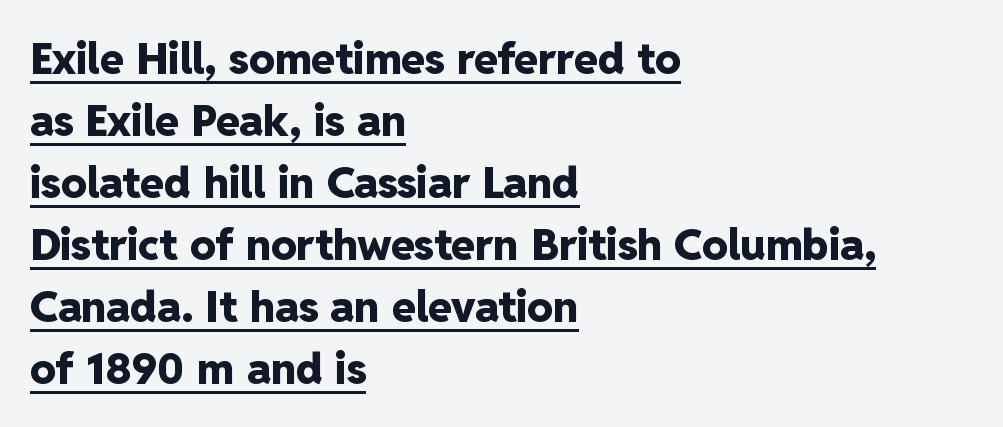
Q: Is the text bold? A: Yes.
Q: Is the text italic (slanted)? A: No, it is upright.
Q: Is the typeface a serif or a sans-serif typeface? A: Sans-serif.
Q: Is the text underlined? A: Yes.
Q: How is the paragraph aligned? A: Left-aligned.
Q: Is the spacing between letters normal or unusually wide? A: Normal.
Q: Is the spacing between lines tight, normal or loose? A: Normal.
Q: Width (condensed, normal, or wide)? A: Normal.
Q: Stroke contrast? A: Low.
Q: x-height? A: Medium.
Q: Monospaced? A: No.
